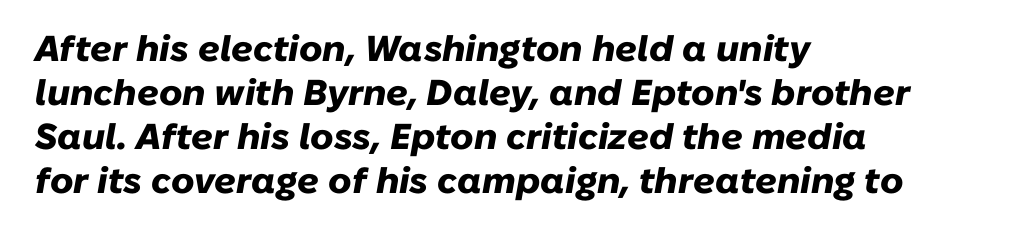
{"italic": "yes", "lean": "right", "slant_degrees": 10, "bold": "yes", "weight": "heavy", "width": "normal", "stroke_contrast": "low", "x_height": "medium", "monospaced": "no", "underline": "no", "align": "left", "line_spacing_ratio": 1.22, "letter_spacing": "normal", "letter_spacing_em": 0.0, "glyph_px": 36}
